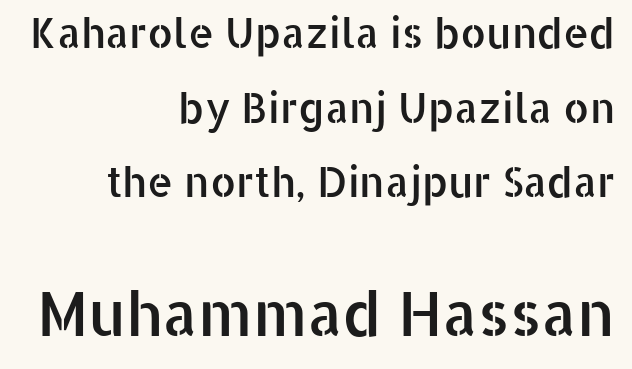
The image shows 61 px sans-serif type, upright; set right-aligned, line spacing 1.82x, normal letter spacing, not underlined; the second (bottom) block is 1.49x larger; low stroke contrast and a medium x-height.
